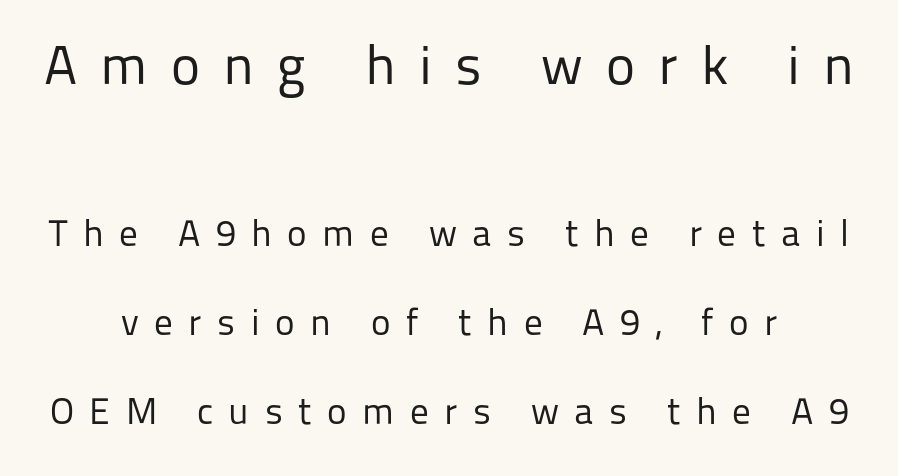
No feet cap the strokes, marking this as sans-serif type. The vertical gap from one line to the next is large. The passage shown is typed in a proportional face where columns would drift. Nothing heavy about these letters — not bold at all. A clean baseline with only descenders dipping below it. Glyph-to-glyph distance is far greater than everyday printed text.
